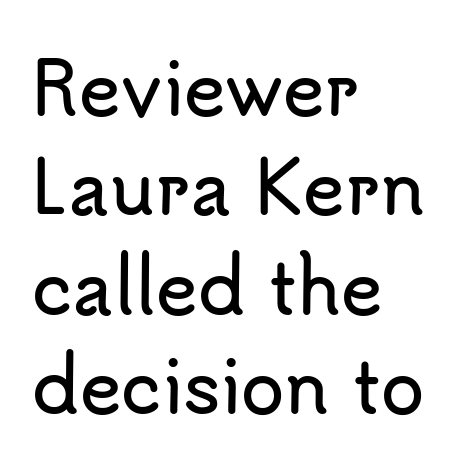
Q: Is the text italic (slanted)? A: No, it is upright.
Q: Is the typeface a serif or a sans-serif typeface? A: Sans-serif.
Q: Is the text underlined? A: No.
Q: How is the paragraph aligned? A: Left-aligned.
Q: Is the spacing between letters normal or unusually wide? A: Normal.
Q: Is the spacing between lines tight, normal or loose? A: Normal.
Q: Width (condensed, normal, or wide)? A: Normal.
Q: Stroke contrast? A: Low.
Q: x-height? A: Small.
Q: Monospaced? A: No.
